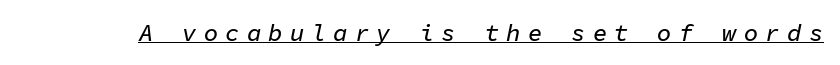
Check the space under the baseline: a stroke is drawn there. Spacing between characters has been opened up far beyond the box default. A typesetter would mark this as italic.
